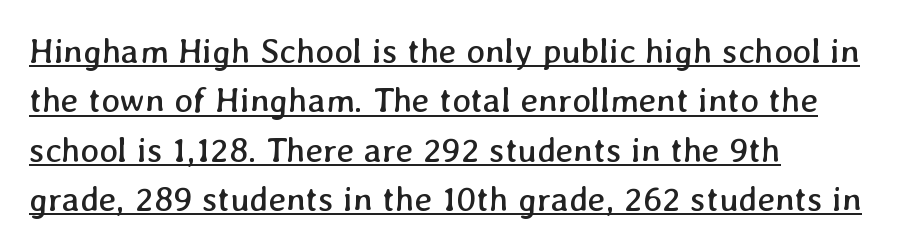
The image shows 35 px regular-weight type; set left-aligned, normal line spacing (1.41x), normal letter spacing, underlined; low stroke contrast and a medium x-height.
